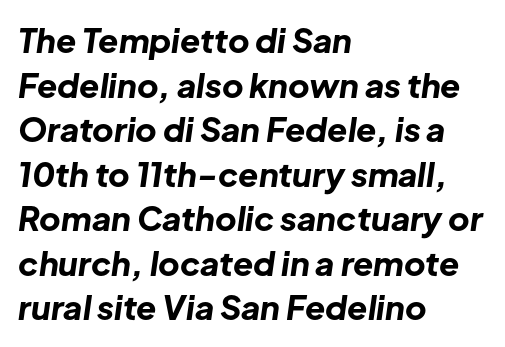
{"italic": "yes", "lean": "right", "slant_degrees": 8, "bold": "yes", "weight": "bold", "width": "normal", "stroke_contrast": "low", "x_height": "medium", "monospaced": "no", "underline": "no", "align": "left", "line_spacing": "normal", "line_spacing_ratio": 1.35, "letter_spacing": "normal", "letter_spacing_em": 0.0, "glyph_px": 33}
